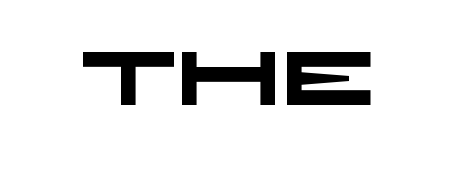
Q: Is the text bold? A: Yes.
Q: Is the typeface a serif or a sans-serif typeface? A: Sans-serif.
Q: Is the text underlined? A: No.
Q: Is the spacing between letters normal or unusually wide? A: Normal.
Q: Width (condensed, normal, or wide)? A: Wide.
Q: Stroke contrast? A: Low.
Q: x-height? A: Large.
Q: Monospaced? A: No.
